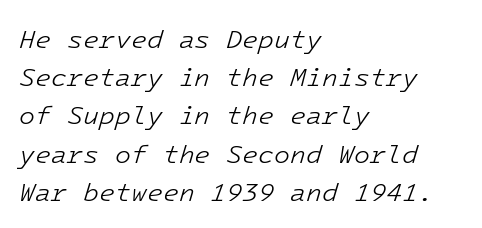
The type is set solid horizontally, with unmodified tracking. The vertical gap from one line to the next is medium. Is this a heavy cut? Hardly; it is regular or lighter. Tall strokes in this sample are angled rather than plumb. Does the copy run flush right? No — it runs flush left. Letters rest on an invisible, unmarked baseline.
